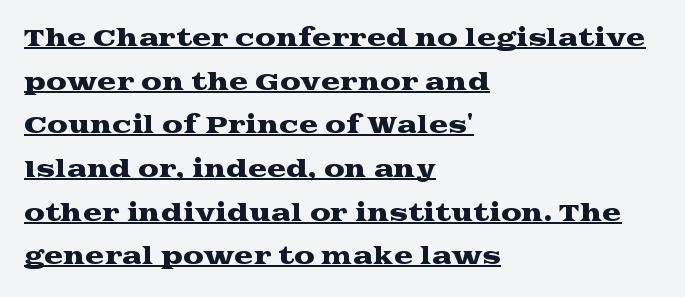
Vertical spacing — loose. Characters follow at the spacing the type designer built in. The specimen reads as upright at a glance. Horizontal alignment here is leftward, the default for most running prose.
